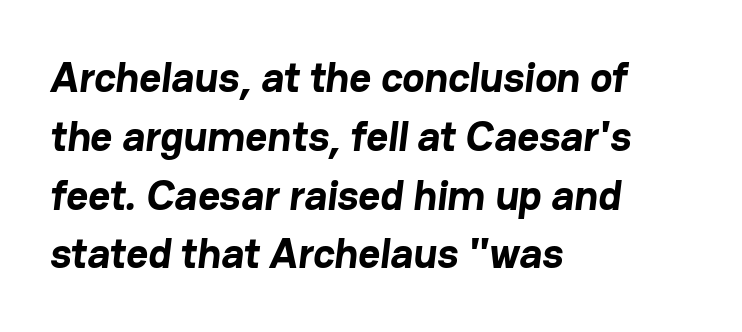
{"serif": "no", "bold": "yes", "weight": "bold", "width": "normal", "stroke_contrast": "low", "x_height": "medium", "monospaced": "no", "underline": "no", "align": "left", "line_spacing": "normal", "line_spacing_ratio": 1.4, "letter_spacing": "normal", "letter_spacing_em": 0.0, "glyph_px": 42}
